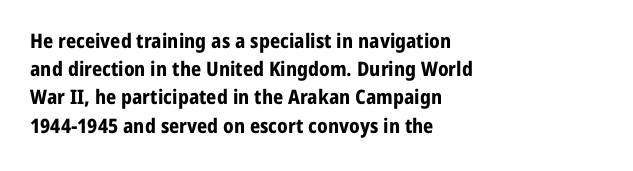
Upright lettering throughout. Each line starts at the same left margin while the right side varies. The passage shown has conventional tracking throughout. The glyphs have the mass of a bold cut. Summary of vertical rhythm: regular, with standard interline spacing. Words float on clear page, feet unadorned.
